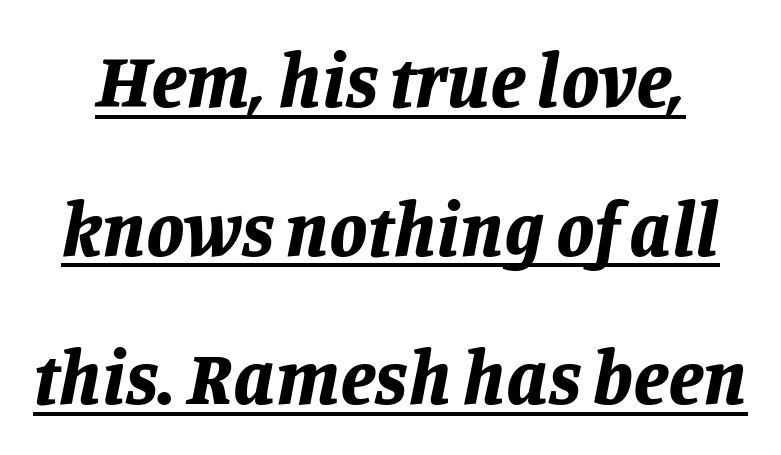
The rendering applies a slant to the glyphs. What stands out about the letter spacing? Nothing — it is the standard amount. In terms of weight, the rendering is a true, heavy bold. The lines are spread far apart with generous leading. The face used here is proportionally spaced, like ordinary book or web type. Students, observe the line beneath the letters — that is underlining.
